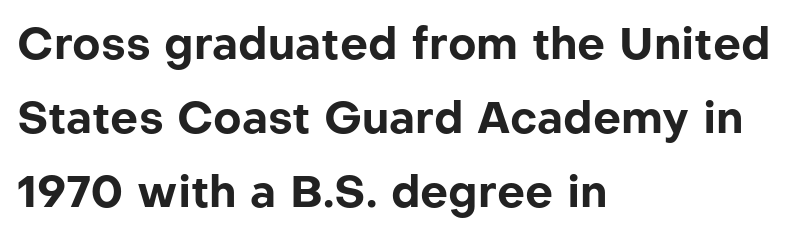
Typesetter's note: full bold, strokes at maximum text heaviness. Is there any slant? The stems are plumb. What stands out about the letter spacing? Nothing — it is the standard amount. Rule under the text: the space is simply empty.
